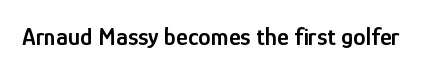
The letters stand upright; this is a roman face. Words appear dense and cohesive because spacing is normal. What weight is shown? A semibold, between regular and bold. The passage shown is not underscored anywhere.
